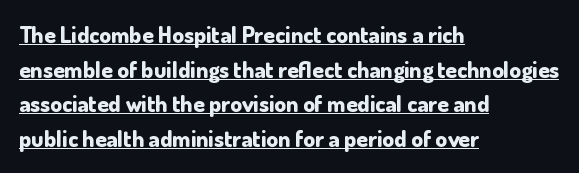
{"italic": "no", "bold": "yes", "underline": "yes", "align": "left", "line_spacing": "normal", "line_spacing_ratio": 1.51, "letter_spacing": "normal", "letter_spacing_em": 0.0, "glyph_px": 23}
